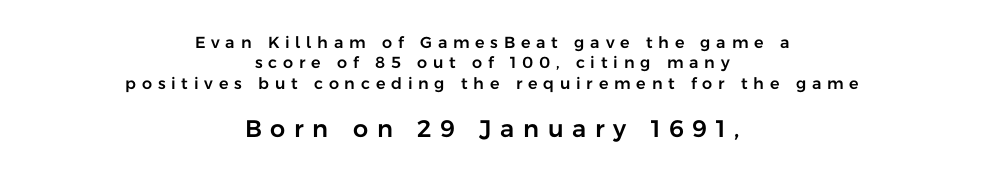
Q: Is the text italic (slanted)? A: No, it is upright.
Q: Is the text underlined? A: No.
Q: How is the paragraph aligned? A: Centered.
Q: Is the spacing between letters normal or unusually wide? A: Unusually wide.
Q: Is the spacing between lines tight, normal or loose? A: Normal.
Q: Which block of text is set in a larger size, the first (top) or the second (bottom)? A: The second (bottom) one.
